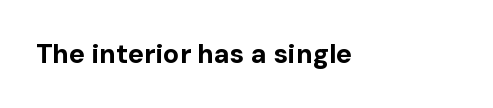
{"italic": "no", "bold": "yes", "underline": "no", "letter_spacing": "normal", "letter_spacing_em": 0.0, "glyph_px": 27}
